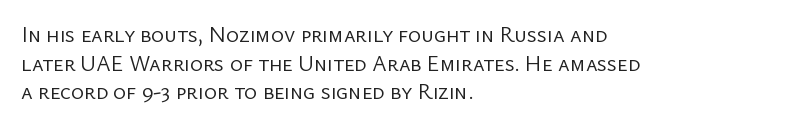
The image shows 22 px text type, upright; set left-aligned, normal line spacing (1.3x), normal letter spacing, not underlined.
